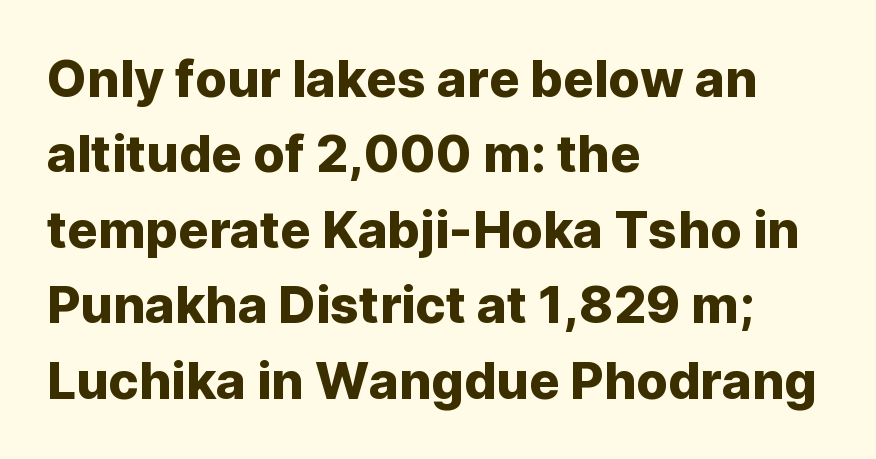
Q: Is the text italic (slanted)? A: No, it is upright.
Q: Is the typeface a serif or a sans-serif typeface? A: Sans-serif.
Q: Is the text underlined? A: No.
Q: How is the paragraph aligned? A: Left-aligned.
Q: Is the spacing between letters normal or unusually wide? A: Normal.
Q: Is the spacing between lines tight, normal or loose? A: Normal.
Q: Width (condensed, normal, or wide)? A: Normal.
Q: Stroke contrast? A: Low.
Q: x-height? A: Medium.
Q: Monospaced? A: No.
